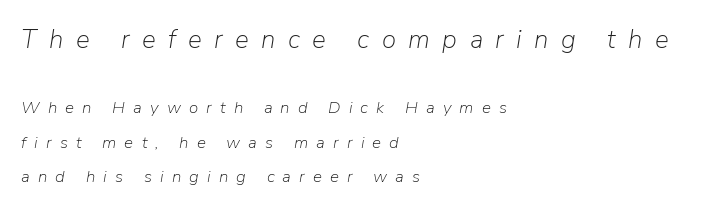
The image shows 26 px text type, italic (leaning right); set left-aligned, loose line spacing (2.04x), unusually wide letter spacing (+0.48 em), not underlined; the first (top) block is 1.53x larger.
